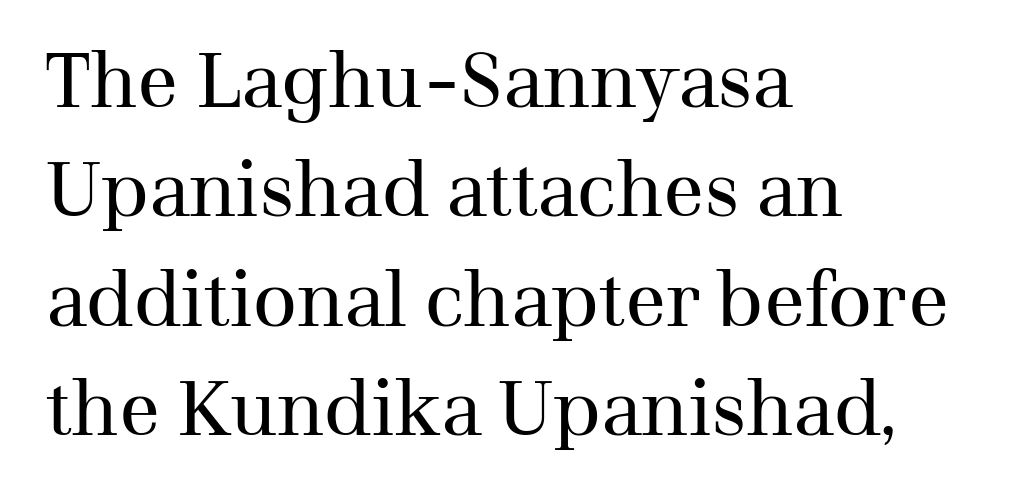
Q: Is the text bold? A: No.
Q: Is the text italic (slanted)? A: No, it is upright.
Q: Is the typeface a serif or a sans-serif typeface? A: Serif.
Q: Is the text underlined? A: No.
Q: How is the paragraph aligned? A: Left-aligned.
Q: Is the spacing between letters normal or unusually wide? A: Normal.
Q: Is the spacing between lines tight, normal or loose? A: Normal.
Q: Width (condensed, normal, or wide)? A: Normal.
Q: Stroke contrast? A: Medium.
Q: x-height? A: Medium.
Q: Monospaced? A: No.
